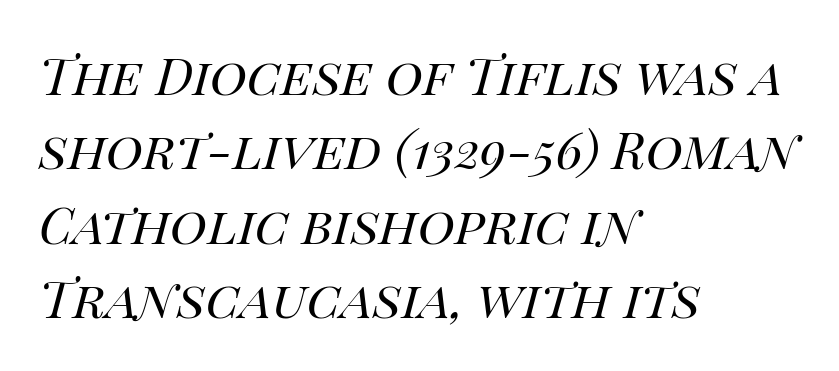
Q: Is the text bold? A: No.
Q: Is the text italic (slanted)? A: Yes, it leans right by about 14 degrees.
Q: Is the text underlined? A: No.
Q: How is the paragraph aligned? A: Left-aligned.
Q: Is the spacing between letters normal or unusually wide? A: Normal.
Q: Is the spacing between lines tight, normal or loose? A: Normal.
Q: Width (condensed, normal, or wide)? A: Normal.
Q: Stroke contrast? A: High.
Q: x-height? A: Large.
Q: Monospaced? A: No.
